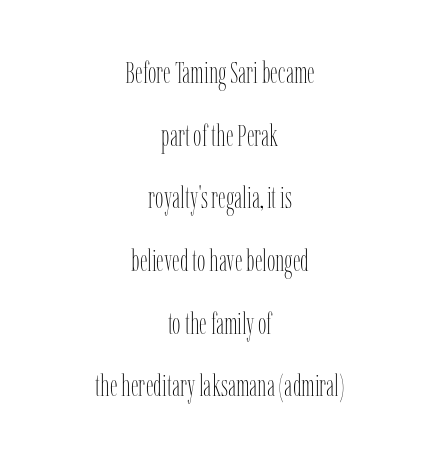
Varying glyph widths throughout — classic text-font behaviour. Caption: face not bold, strokes unweighted. A great deal of white space separates one row of letters from the next. Each line is balanced around a shared central axis.
